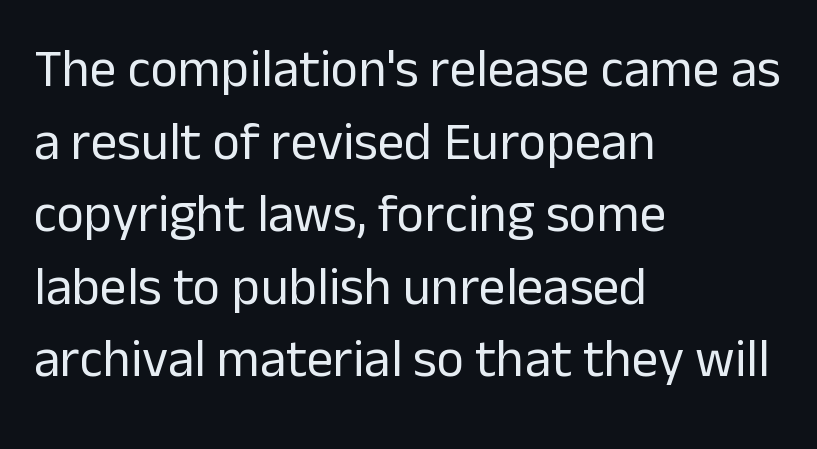
Grotesque or geometric, the face here clearly has no serifs. Letters rest on an invisible, unmarked baseline. Baseline-to-baseline distance is the conventional proportion of letter height. This rendering uses left alignment, leaving the right contour irregular.
